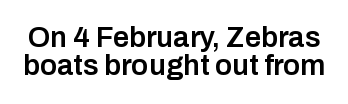
Q: Is the text bold? A: Semi-bold.
Q: Is the text italic (slanted)? A: No, it is upright.
Q: Is the typeface a serif or a sans-serif typeface? A: Sans-serif.
Q: Is the text underlined? A: No.
Q: Is the spacing between letters normal or unusually wide? A: Normal.
Q: Is the spacing between lines tight, normal or loose? A: Tight.
Q: Width (condensed, normal, or wide)? A: Normal.
Q: Stroke contrast? A: Low.
Q: x-height? A: Medium.
Q: Monospaced? A: No.
